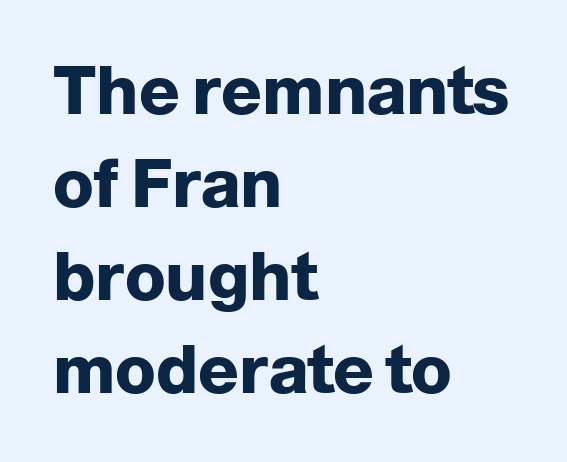
Q: Is the text bold? A: Yes.
Q: Is the text italic (slanted)? A: No, it is upright.
Q: Is the typeface a serif or a sans-serif typeface? A: Sans-serif.
Q: Is the text underlined? A: No.
Q: How is the paragraph aligned? A: Left-aligned.
Q: Is the spacing between letters normal or unusually wide? A: Normal.
Q: Is the spacing between lines tight, normal or loose? A: Normal.
Q: Width (condensed, normal, or wide)? A: Normal.
Q: Stroke contrast? A: Low.
Q: x-height? A: Medium.
Q: Monospaced? A: No.
